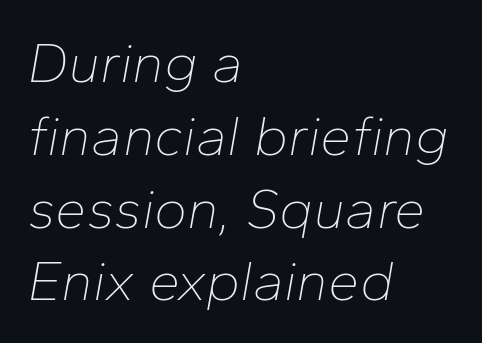
Q: Is the text bold? A: No.
Q: Is the text italic (slanted)? A: Yes, it leans right by about 10 degrees.
Q: Is the text underlined? A: No.
Q: How is the paragraph aligned? A: Left-aligned.
Q: Is the spacing between letters normal or unusually wide? A: Normal.
Q: Is the spacing between lines tight, normal or loose? A: Normal.
Q: Width (condensed, normal, or wide)? A: Normal.
Q: Stroke contrast? A: Low.
Q: x-height? A: Medium.
Q: Monospaced? A: No.
